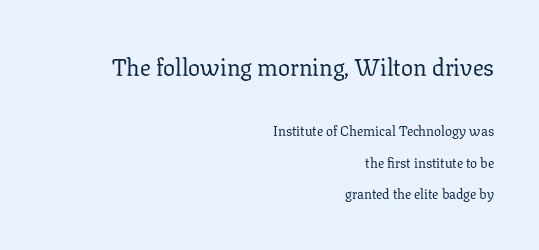
Q: Is the text bold? A: No.
Q: Is the text italic (slanted)? A: No, it is upright.
Q: Is the text underlined? A: No.
Q: How is the paragraph aligned? A: Right-aligned.
Q: Is the spacing between letters normal or unusually wide? A: Normal.
Q: Is the spacing between lines tight, normal or loose? A: Loose.
Q: Which block of text is set in a larger size, the first (top) or the second (bottom)? A: The first (top) one.
